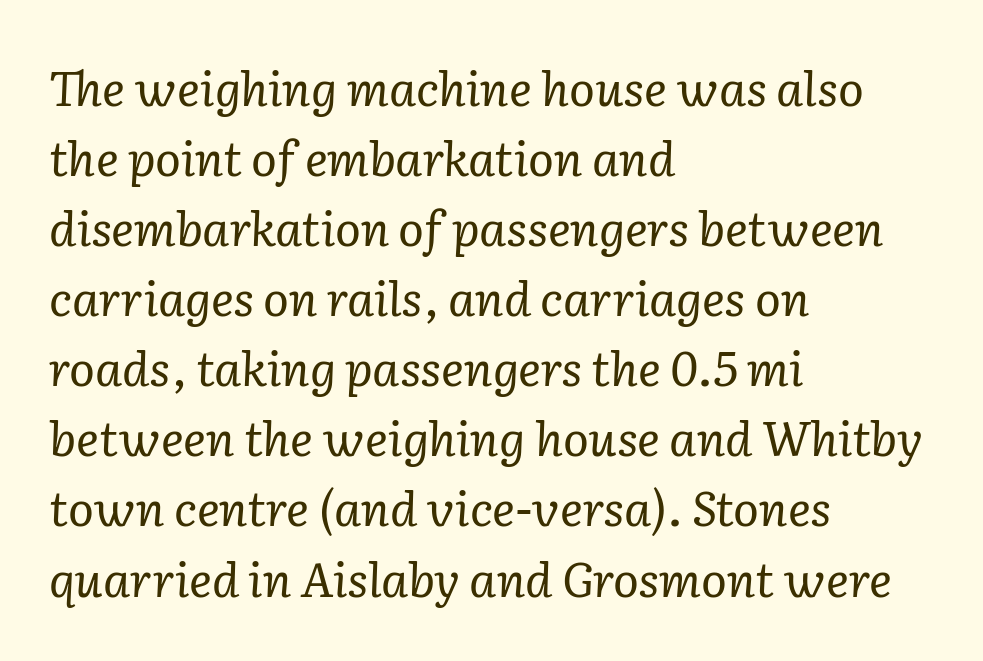
Notice how descenders clear the ascenders below comfortably — that's standard leading. Heaviness? Minimal to ordinary, like unemphasized prose. A clean baseline with only descenders dipping below it. Letter spacing: default. The rendering uses natural spacing where letterforms have individual widths.
